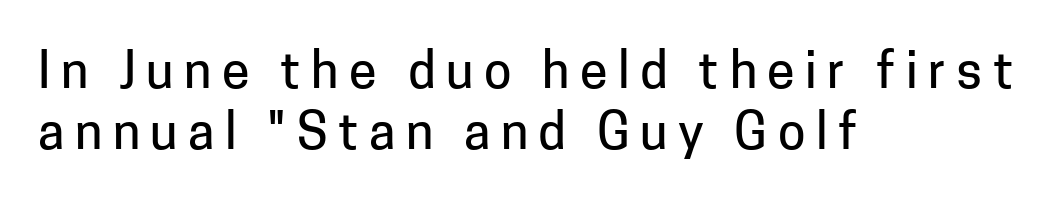
{"serif": "no", "italic": "no", "width": "normal", "stroke_contrast": "low", "x_height": "medium", "monospaced": "no", "underline": "no", "align": "left", "line_spacing_ratio": 1.22, "letter_spacing": "wide", "letter_spacing_em": 0.21, "glyph_px": 50}
